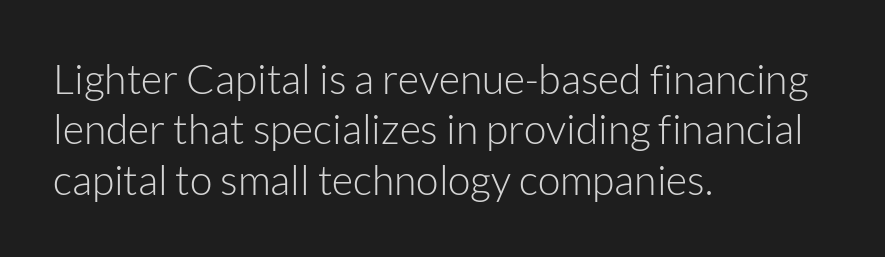
One-word summary of the alignment: left. These lines are rendered in a variable-pitch font. Spacing between characters is what you'd get straight out of the box. Summary of weight: not heavy and not bold. Ordinary non-slanted type is in use. Look at the bottom of the vertical strokes: they stop flat, with no serifs.
